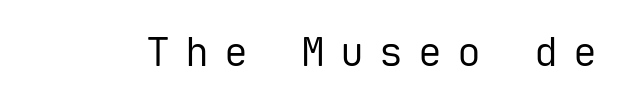
The image shows 40 px regular-weight sans-serif type, upright, monospaced; set unusually wide letter spacing (+0.37 em), not underlined; low stroke contrast and a medium x-height.
